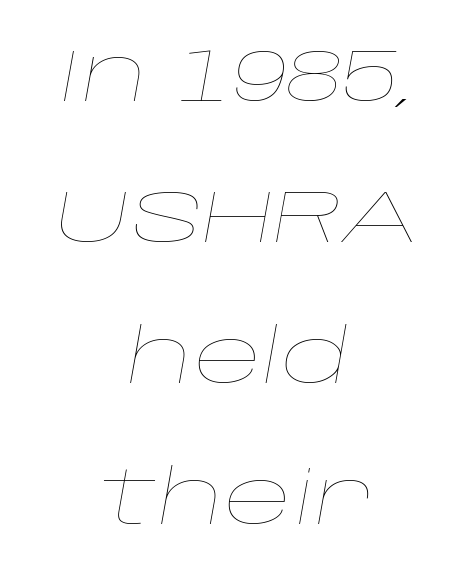
The weight tops out at a normal text grade. This sample uses an oblique cut, with every glyph tilted off the vertical. Clear beneath every line of the passage. Spacing verdict: proportional, widths tailored to each character.
